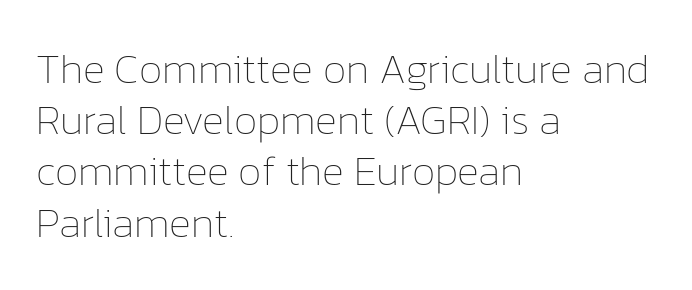
{"italic": "no", "bold": "no", "weight": "thin", "width": "normal", "stroke_contrast": "low", "x_height": "medium", "monospaced": "no", "underline": "no", "align": "left", "line_spacing_ratio": 1.22, "letter_spacing": "normal", "letter_spacing_em": 0.0, "glyph_px": 42}
